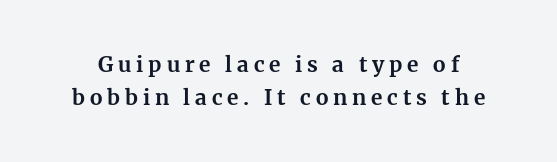
{"italic": "no", "bold": "yes", "underline": "no", "line_spacing": "normal", "line_spacing_ratio": 1.55, "letter_spacing": "wide", "letter_spacing_em": 0.23, "glyph_px": 21}
